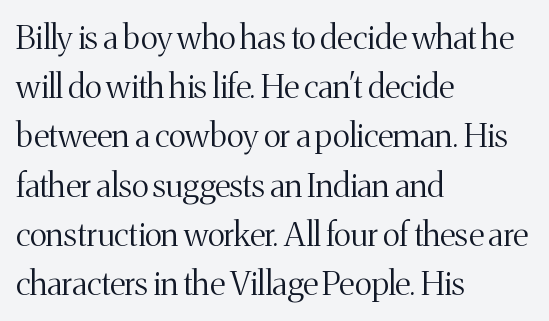
The passage shown is not underscored anywhere. Whoever set this chose a conventional vertical rhythm. Default kerning and tracking; the words read as compact shapes. Rendered with straight, roman letterforms. Short and long lines alike share a common starting point at left. This rendering employs a face with finishing strokes, i.e., a serif.
